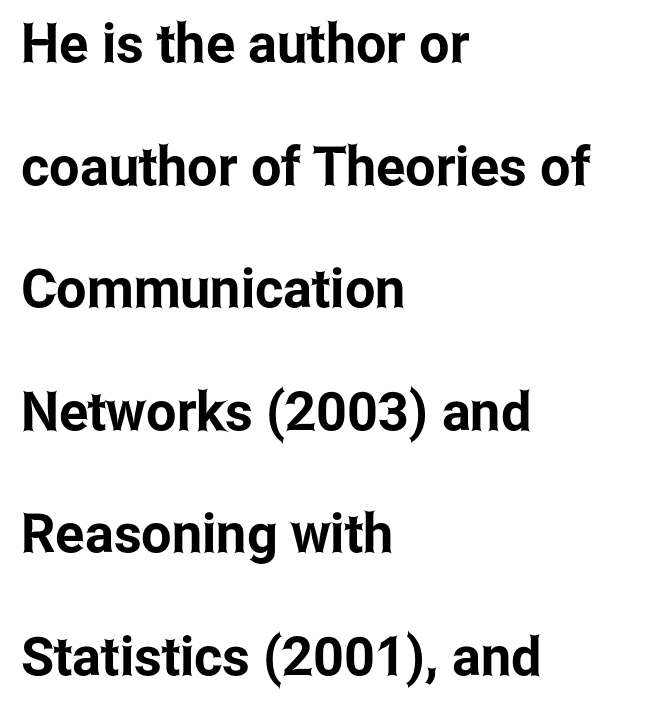
{"serif": "no", "italic": "no", "width": "condensed", "stroke_contrast": "low", "x_height": "medium", "monospaced": "no", "underline": "no", "align": "left", "line_spacing": "loose", "line_spacing_ratio": 2.27, "letter_spacing": "normal", "letter_spacing_em": 0.0, "glyph_px": 54}
